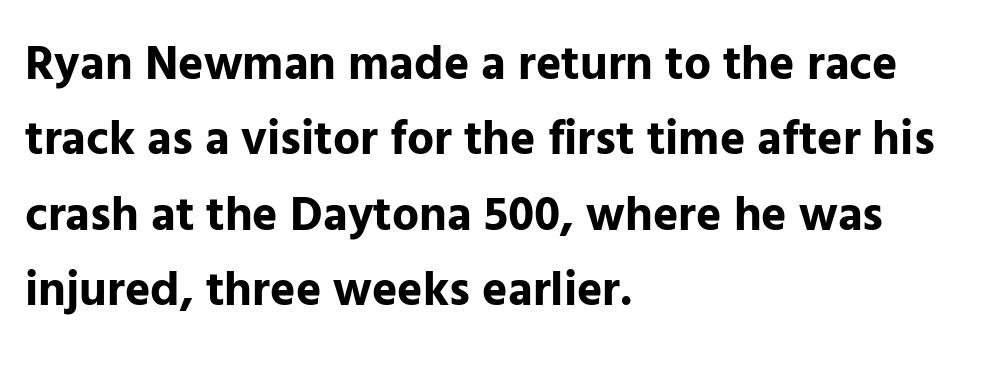
{"serif": "no", "italic": "no", "bold": "yes", "weight": "bold", "width": "normal", "stroke_contrast": "low", "x_height": "medium", "monospaced": "no", "underline": "no", "align": "left", "line_spacing": "normal", "line_spacing_ratio": 1.57, "letter_spacing": "normal", "letter_spacing_em": 0.0, "glyph_px": 48}
